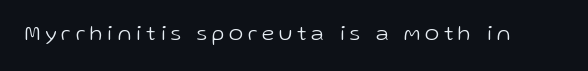
{"italic": "no", "bold": "no", "underline": "no", "letter_spacing": "wide", "letter_spacing_em": 0.22, "glyph_px": 22}
